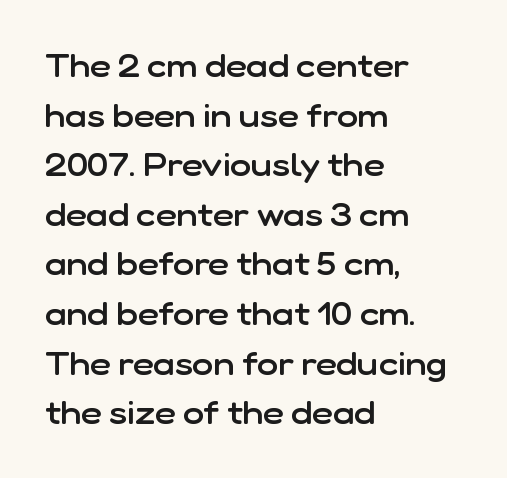
The image shows 32 px semibold sans-serif type, upright; set left-aligned, normal line spacing (1.55x), normal letter spacing, not underlined; low stroke contrast and a medium x-height.
